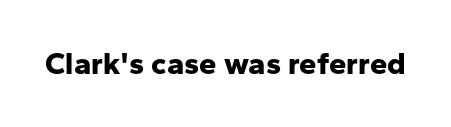
{"serif": "no", "italic": "no", "bold": "yes", "weight": "bold", "width": "normal", "stroke_contrast": "low", "x_height": "medium", "monospaced": "no", "underline": "no", "letter_spacing": "normal", "letter_spacing_em": 0.0, "glyph_px": 31}
